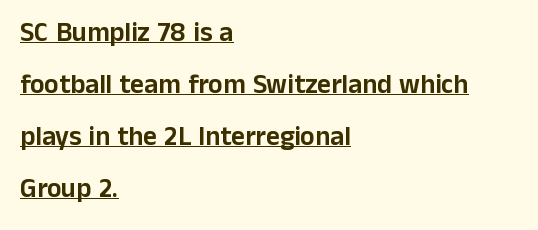
The image shows 27 px text type, upright; set left-aligned, loose line spacing (1.92x), normal letter spacing, underlined.
